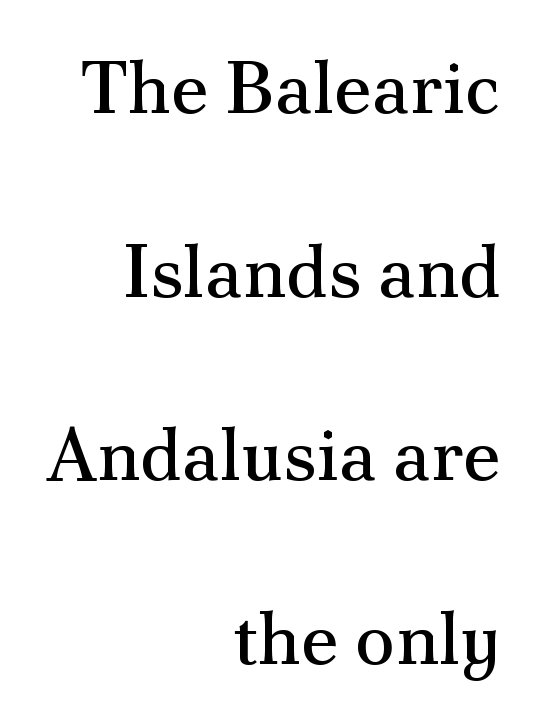
In terms of posture, this sample is upright. Line endings align vertically; line beginnings do not. The horizontal fit of the characters is conventional and even. The text was rendered using a seriffed face with decorative stroke endings.
